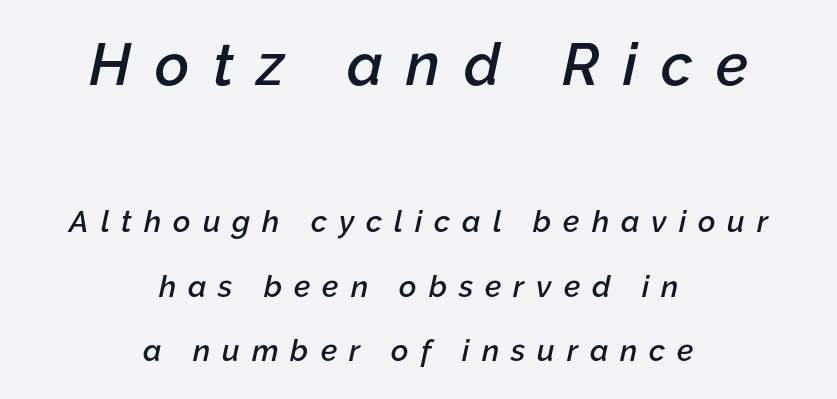
Q: Is the text bold? A: Semi-bold.
Q: Is the text italic (slanted)? A: Yes, it leans right by about 12 degrees.
Q: Is the text underlined? A: No.
Q: How is the paragraph aligned? A: Centered.
Q: Is the spacing between letters normal or unusually wide? A: Unusually wide.
Q: Is the spacing between lines tight, normal or loose? A: Loose.
Q: Which block of text is set in a larger size, the first (top) or the second (bottom)? A: The first (top) one.
Q: Width (condensed, normal, or wide)? A: Normal.
Q: Stroke contrast? A: Low.
Q: x-height? A: Medium.
Q: Monospaced? A: No.
